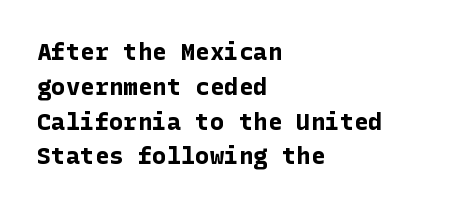
The image shows 24 px bold type, upright; set left-aligned, normal line spacing (1.45x), normal letter spacing, not underlined.
